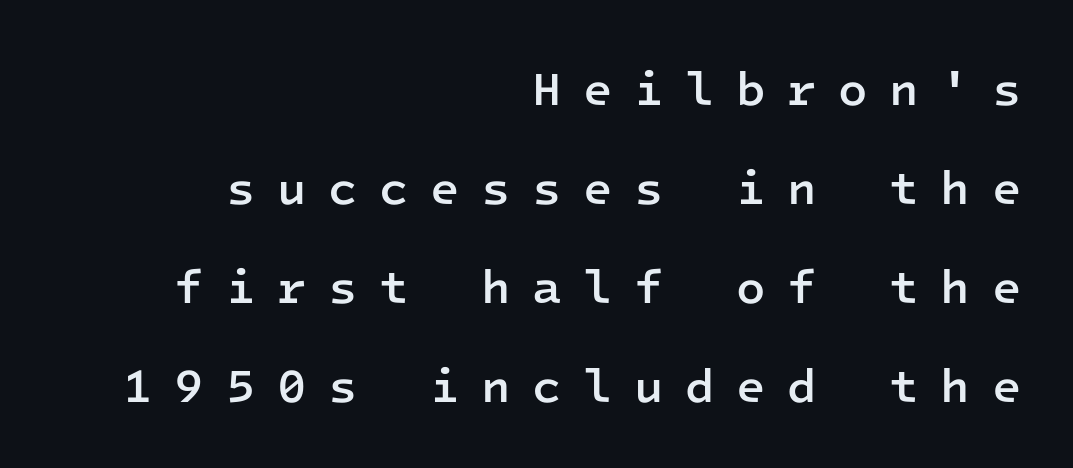
How are the letters spaced? Widely, with obvious added tracking. A flush-right, rag-left setting is used for this passage. The strip under each line holds only bare page. Vertical spacing — loose.
